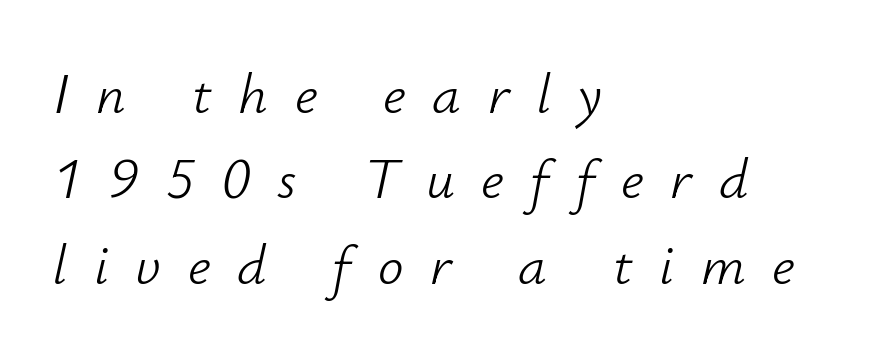
{"italic": "yes", "lean": "right", "slant_degrees": 12, "bold": "no", "weight": "light", "width": "normal", "stroke_contrast": "low", "x_height": "small", "monospaced": "no", "underline": "no", "align": "left", "line_spacing": "normal", "line_spacing_ratio": 1.5, "letter_spacing": "wide", "letter_spacing_em": 0.47, "glyph_px": 57}
